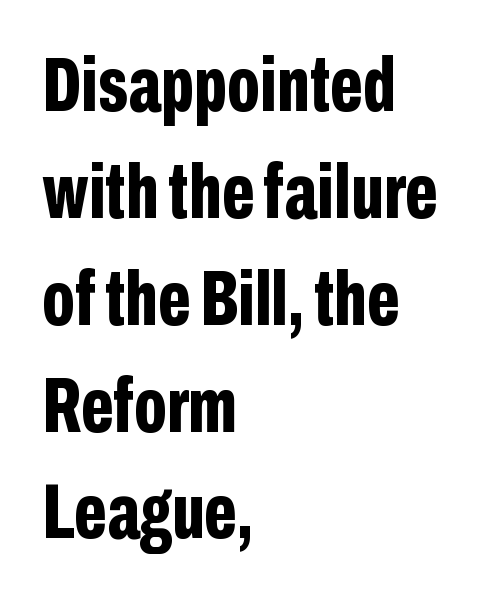
The image shows 78 px bold, condensed sans-serif type, upright; set left-aligned, normal line spacing (1.37x), normal letter spacing, not underlined; low stroke contrast and a medium x-height.
